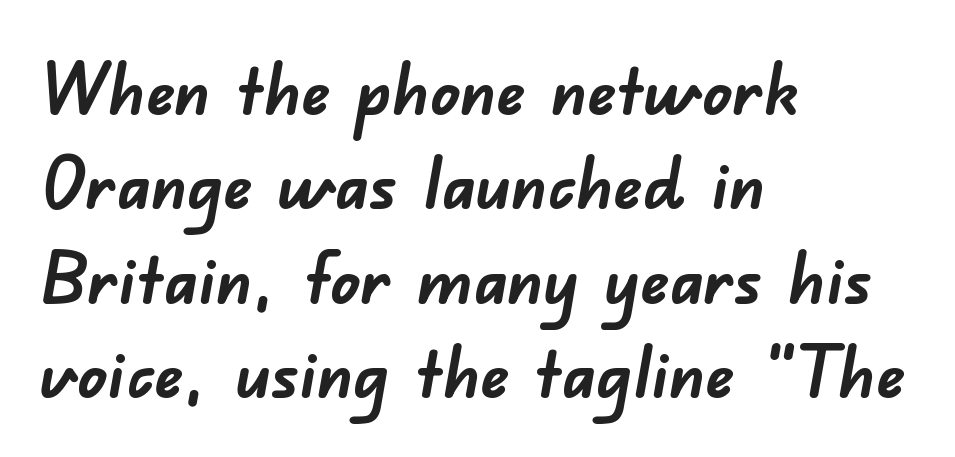
{"serif": "no", "bold": "yes", "weight": "semibold", "width": "normal", "stroke_contrast": "low", "x_height": "small", "monospaced": "no", "underline": "no", "align": "left", "line_spacing": "normal", "line_spacing_ratio": 1.31, "letter_spacing": "normal", "letter_spacing_em": 0.0, "glyph_px": 72}
